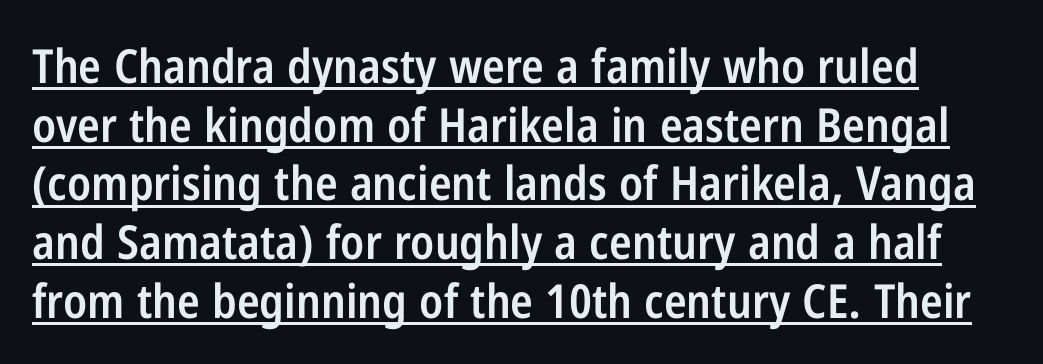
The characters look somewhat weighty, a semibold short of true bold. The string is rendered with underlining switched on. The passage shown is typed in a proportional face where columns would drift. The space between consecutive lines is moderate. The passage shown is typeset with a sans-serif family. Nope, not italic — everything's standing straight.
